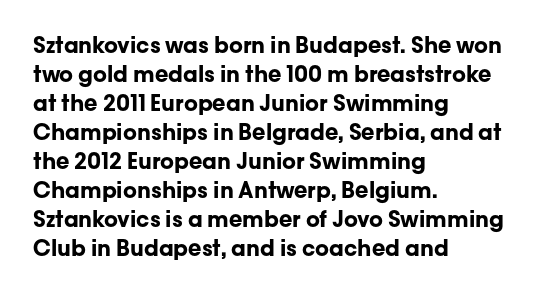
Q: Is the text bold? A: Yes.
Q: Is the text italic (slanted)? A: No, it is upright.
Q: Is the text underlined? A: No.
Q: How is the paragraph aligned? A: Left-aligned.
Q: Is the spacing between letters normal or unusually wide? A: Normal.
Q: Is the spacing between lines tight, normal or loose? A: Normal.
